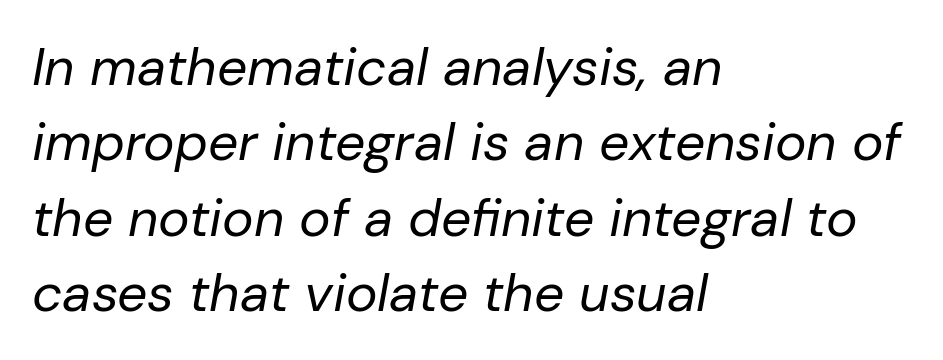
Yep, that's italic — everything's leaning. No word sits above an underline. What stands out about the letter spacing? Nothing — it is the standard amount. The rendering uses natural spacing where letterforms have individual widths.
